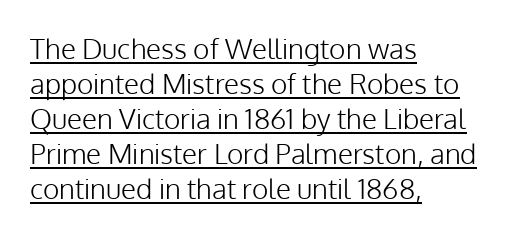
Q: Is the text bold? A: No.
Q: Is the text italic (slanted)? A: No, it is upright.
Q: Is the typeface a serif or a sans-serif typeface? A: Sans-serif.
Q: Is the text underlined? A: Yes.
Q: How is the paragraph aligned? A: Left-aligned.
Q: Is the spacing between letters normal or unusually wide? A: Normal.
Q: Is the spacing between lines tight, normal or loose? A: Normal.
Q: Width (condensed, normal, or wide)? A: Normal.
Q: Stroke contrast? A: Low.
Q: x-height? A: Medium.
Q: Monospaced? A: No.
